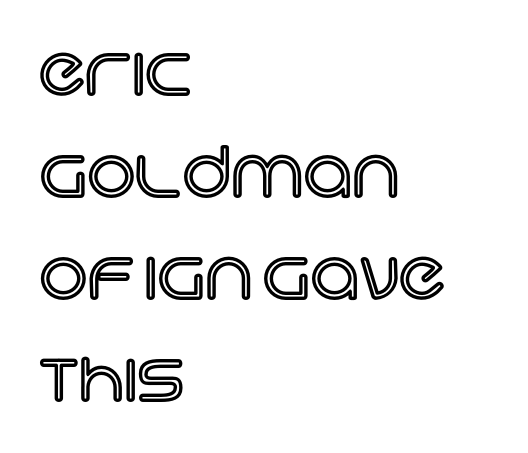
The image shows 68 px text type, upright; set left-aligned, normal line spacing (1.5x), normal letter spacing, not underlined; a large x-height.
